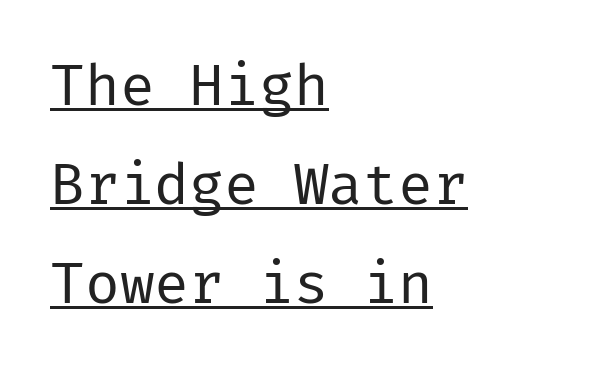
The image shows 58 px regular-weight sans-serif type, upright; set left-aligned, line spacing 1.71x, normal letter spacing, underlined; low stroke contrast and a medium x-height.
